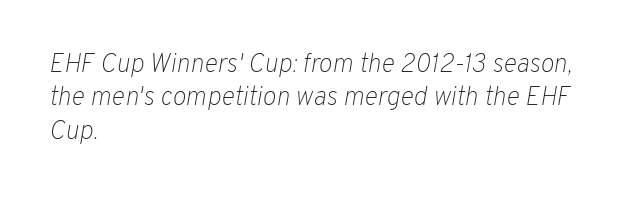
Q: Is the text bold? A: No.
Q: Is the text italic (slanted)? A: Yes, it leans right by about 10 degrees.
Q: Is the text underlined? A: No.
Q: How is the paragraph aligned? A: Left-aligned.
Q: Is the spacing between letters normal or unusually wide? A: Normal.
Q: Is the spacing between lines tight, normal or loose? A: Normal.
